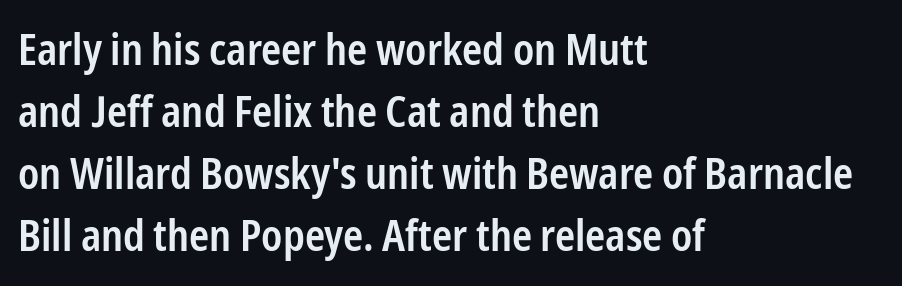
Letterform terminals end flat and unadorned throughout the passage. These lines keep a tight, regular rhythm from letter to letter. The rows are spaced the way most documents space them. The letters advance in unequal steps, a hallmark of proportional type.
